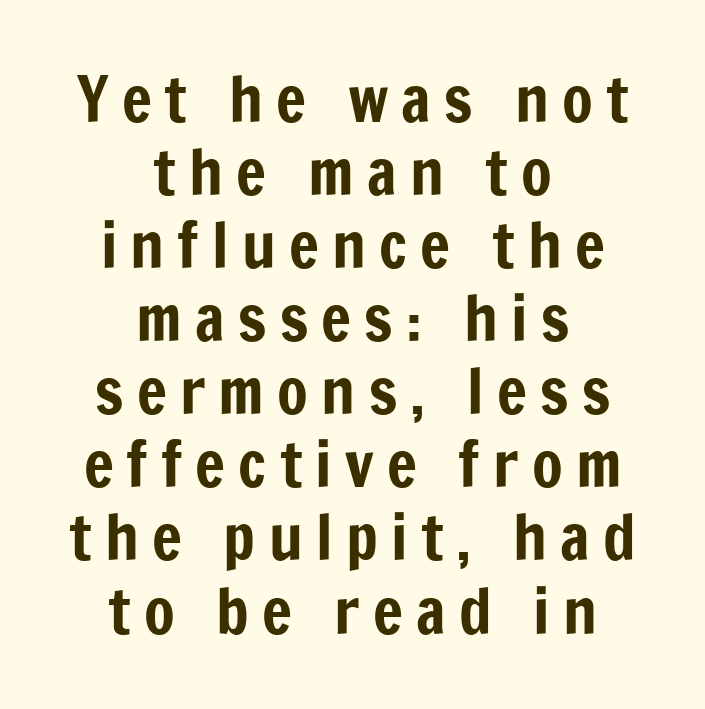
Italic: no, the glyphs are upright roman. Does the type have serifs? No, each stem ends abruptly. The setting favours the middle, as headings and verse often do. Type without underlining. The horizontal fit of the characters is loose and conspicuously gappy.
